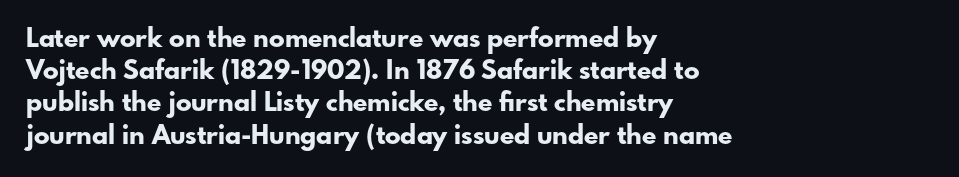
Descenders hang freely into open space. Rendered with straight, roman letterforms. The strokes are fattened all the way to bold. This rendering uses left alignment, leaving the right contour irregular.
